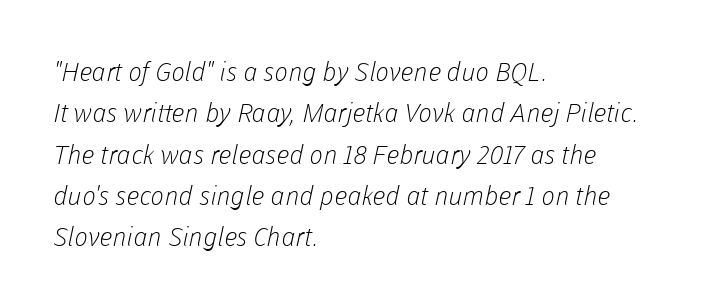
The image shows 26 px text type; set left-aligned, normal line spacing (1.59x), normal letter spacing, not underlined.
